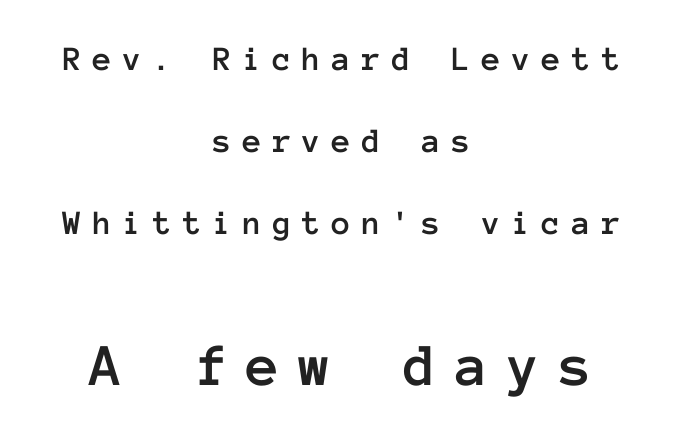
Posture: straight, roman, zero tilt. Honestly, the letter spacing is so wide it's the main thing you notice. The foot of each line stays bare and open. Notice the wide empty band between every row — that's loose leading. These lines are rendered in a fixed-pitch font. Of the two passages, the one underneath uses the larger point size.
